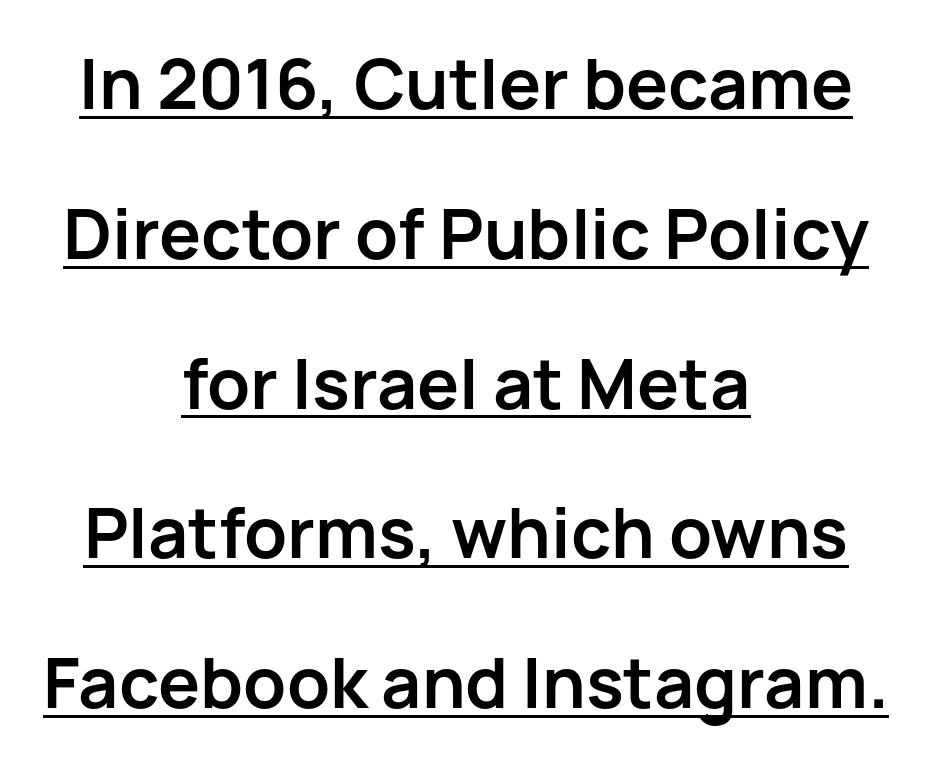
{"serif": "no", "italic": "no", "bold": "yes", "weight": "semibold", "width": "normal", "stroke_contrast": "low", "x_height": "medium", "monospaced": "no", "underline": "yes", "align": "center", "line_spacing": "loose", "line_spacing_ratio": 2.14, "letter_spacing": "normal", "letter_spacing_em": 0.0, "glyph_px": 70}
